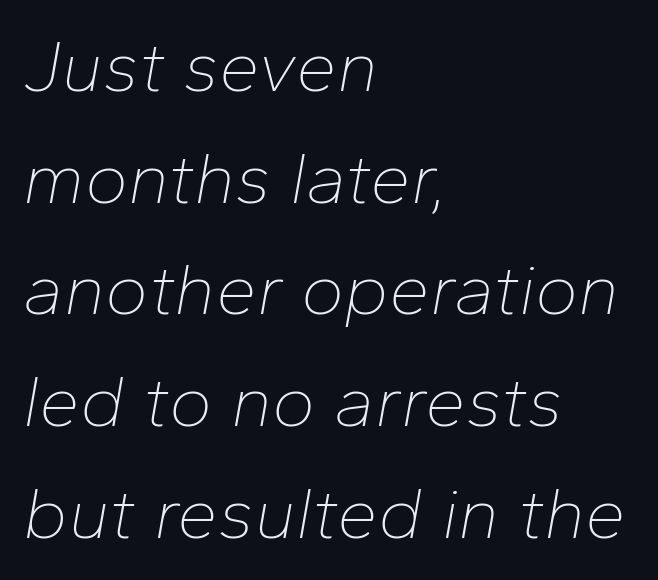
The image shows 73 px thin type, italic (leaning right); set left-aligned, normal line spacing (1.53x), normal letter spacing, not underlined; low stroke contrast and a medium x-height.
